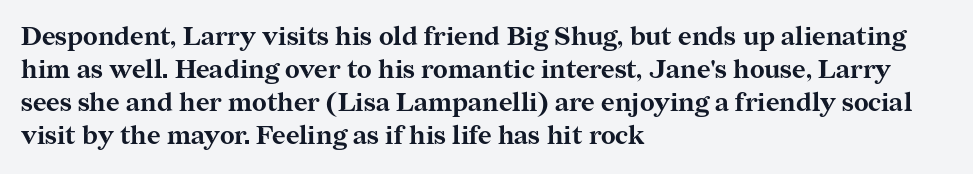
{"italic": "no", "bold": "yes", "underline": "no", "align": "left", "line_spacing": "normal", "line_spacing_ratio": 1.27, "letter_spacing": "normal", "letter_spacing_em": 0.0, "glyph_px": 26}
